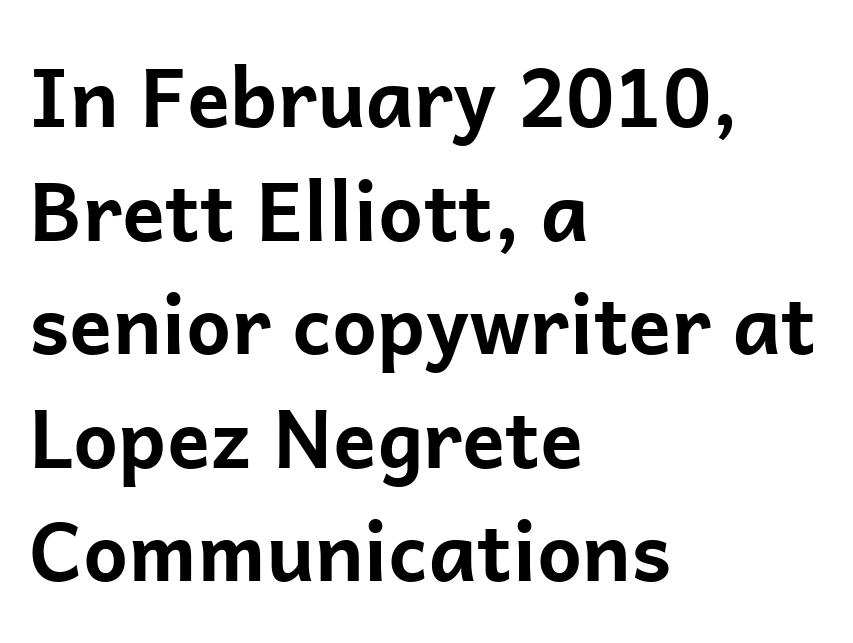
Spacing verdict: proportional, widths tailored to each character. Unmarked baselines from the first word to the last. Each glyph is drawn with heavy, bold strokes. The block of text has a typical density, with ordinary space between rows. No italicization has been applied; the sample stays upright.
